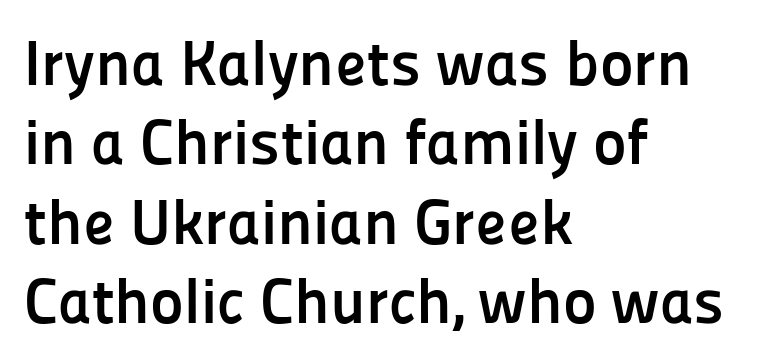
{"serif": "no", "italic": "no", "bold": "yes", "weight": "semibold", "width": "normal", "stroke_contrast": "low", "x_height": "medium", "monospaced": "no", "underline": "no", "align": "left", "line_spacing_ratio": 1.24, "letter_spacing": "normal", "letter_spacing_em": 0.0, "glyph_px": 64}
